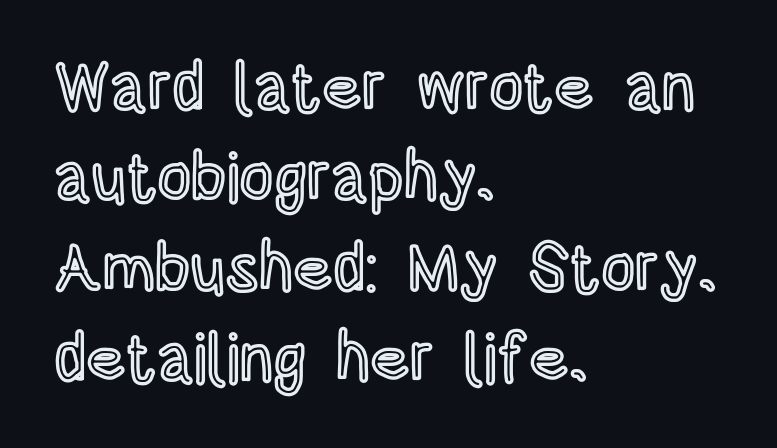
{"italic": "no", "width": "condensed", "x_height": "large", "monospaced": "no", "underline": "no", "align": "left", "line_spacing": "normal", "line_spacing_ratio": 1.35, "letter_spacing": "normal", "letter_spacing_em": 0.0, "glyph_px": 67}
